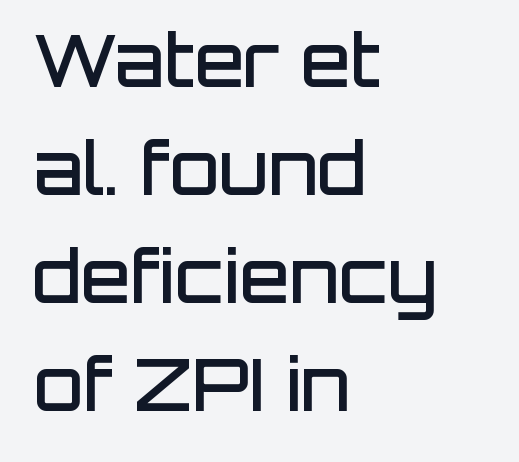
{"serif": "no", "italic": "no", "bold": "semi", "weight": "semibold", "width": "normal", "stroke_contrast": "low", "x_height": "large", "monospaced": "no", "underline": "no", "align": "left", "line_spacing": "normal", "line_spacing_ratio": 1.5, "letter_spacing": "normal", "letter_spacing_em": 0.0, "glyph_px": 72}
